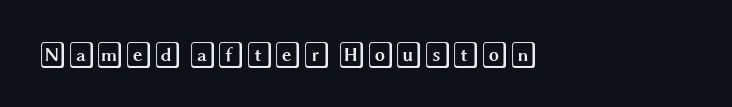
{"italic": "no", "underline": "no", "letter_spacing": "normal", "letter_spacing_em": 0.0, "glyph_px": 26}
